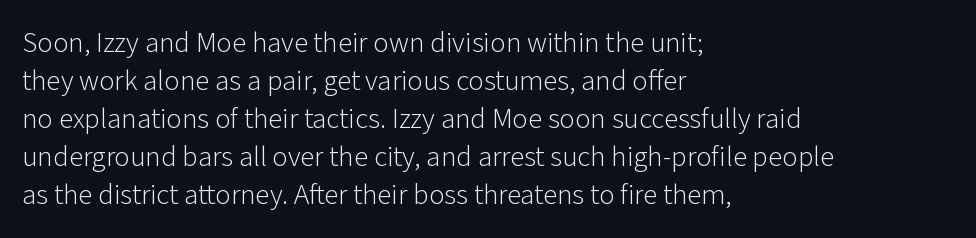
{"serif": "no", "italic": "no", "bold": "no", "weight": "light", "width": "normal", "stroke_contrast": "low", "x_height": "medium", "monospaced": "no", "underline": "no", "align": "left", "line_spacing": "normal", "line_spacing_ratio": 1.31, "letter_spacing": "normal", "letter_spacing_em": 0.0, "glyph_px": 29}
